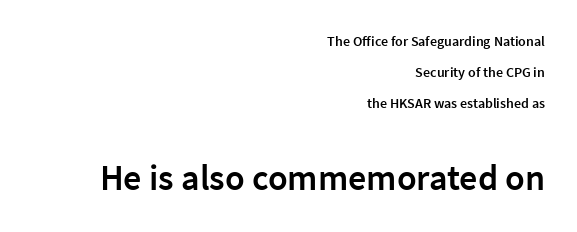
{"serif": "no", "italic": "no", "bold": "semi", "weight": "semibold", "width": "normal", "stroke_contrast": "low", "x_height": "medium", "monospaced": "no", "underline": "no", "align": "right", "line_spacing": "loose", "line_spacing_ratio": 2.21, "letter_spacing": "normal", "letter_spacing_em": 0.0, "larger_block": "second", "size_ratio": 2.57, "glyph_px": 36}
